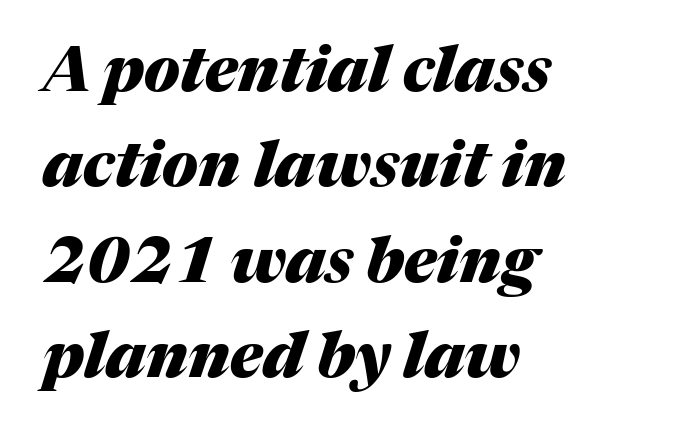
Q: Is the text bold? A: Yes.
Q: Is the text italic (slanted)? A: Yes, it leans right by about 17 degrees.
Q: Is the text underlined? A: No.
Q: How is the paragraph aligned? A: Left-aligned.
Q: Is the spacing between letters normal or unusually wide? A: Normal.
Q: Is the spacing between lines tight, normal or loose? A: Normal.
Q: Width (condensed, normal, or wide)? A: Normal.
Q: Stroke contrast? A: Medium.
Q: x-height? A: Medium.
Q: Monospaced? A: No.
